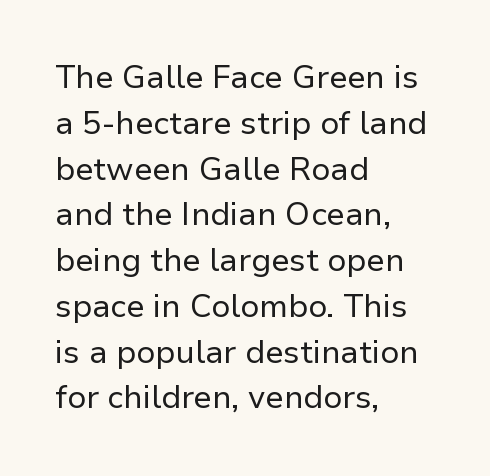
{"serif": "no", "italic": "no", "bold": "no", "weight": "regular", "width": "normal", "stroke_contrast": "low", "x_height": "medium", "monospaced": "no", "underline": "no", "align": "left", "line_spacing": "normal", "line_spacing_ratio": 1.43, "letter_spacing": "normal", "letter_spacing_em": 0.0, "glyph_px": 32}
